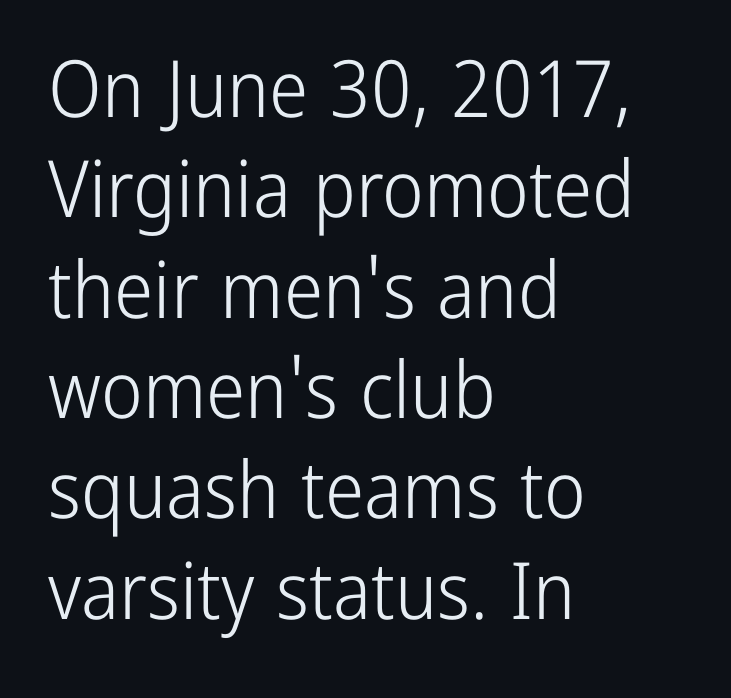
Q: Is the text bold? A: No.
Q: Is the text italic (slanted)? A: No, it is upright.
Q: Is the typeface a serif or a sans-serif typeface? A: Sans-serif.
Q: Is the text underlined? A: No.
Q: How is the paragraph aligned? A: Left-aligned.
Q: Is the spacing between letters normal or unusually wide? A: Normal.
Q: Is the spacing between lines tight, normal or loose? A: Normal.
Q: Width (condensed, normal, or wide)? A: Condensed.
Q: Stroke contrast? A: Low.
Q: x-height? A: Medium.
Q: Monospaced? A: No.
